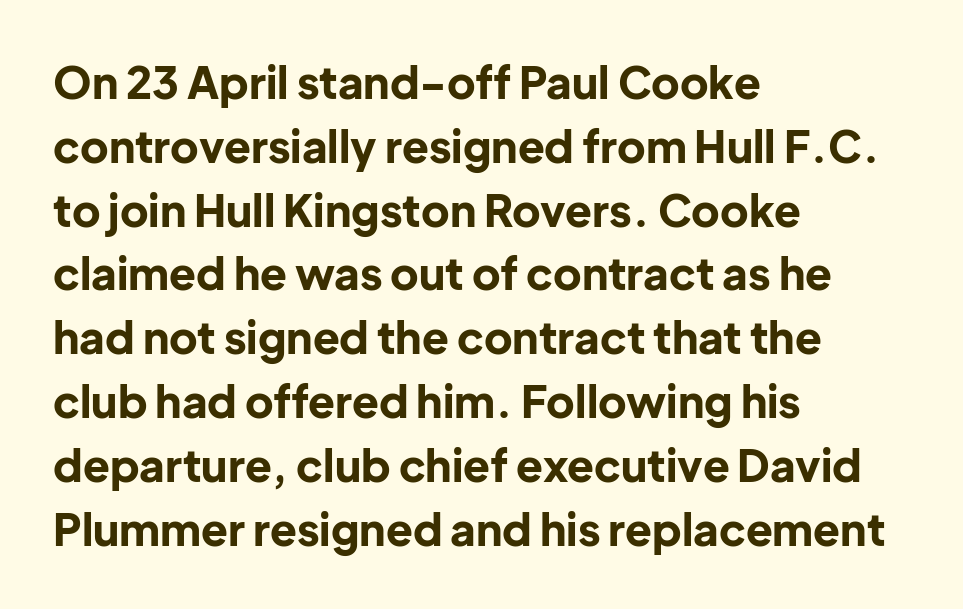
Q: Is the text bold? A: Yes.
Q: Is the text italic (slanted)? A: No, it is upright.
Q: Is the typeface a serif or a sans-serif typeface? A: Sans-serif.
Q: Is the text underlined? A: No.
Q: How is the paragraph aligned? A: Left-aligned.
Q: Is the spacing between letters normal or unusually wide? A: Normal.
Q: Is the spacing between lines tight, normal or loose? A: Normal.
Q: Width (condensed, normal, or wide)? A: Normal.
Q: Stroke contrast? A: Low.
Q: x-height? A: Medium.
Q: Monospaced? A: No.
